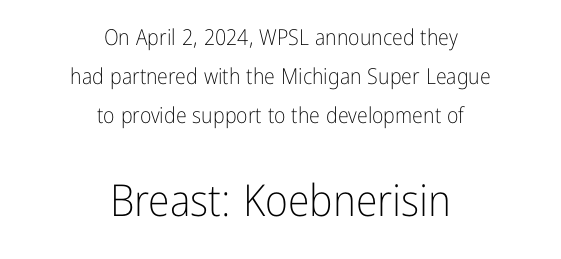
The image shows 44 px light, condensed sans-serif type, upright; set centered, line spacing 1.77x, normal letter spacing, not underlined; the second (bottom) block is 2.0x larger; low stroke contrast and a medium x-height.
